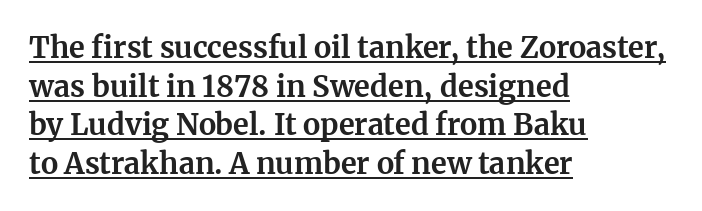
{"serif": "yes", "italic": "no", "bold": "yes", "weight": "bold", "width": "normal", "stroke_contrast": "medium", "x_height": "medium", "monospaced": "no", "underline": "yes", "align": "left", "line_spacing": "normal", "line_spacing_ratio": 1.33, "letter_spacing": "normal", "letter_spacing_em": 0.0, "glyph_px": 29}
